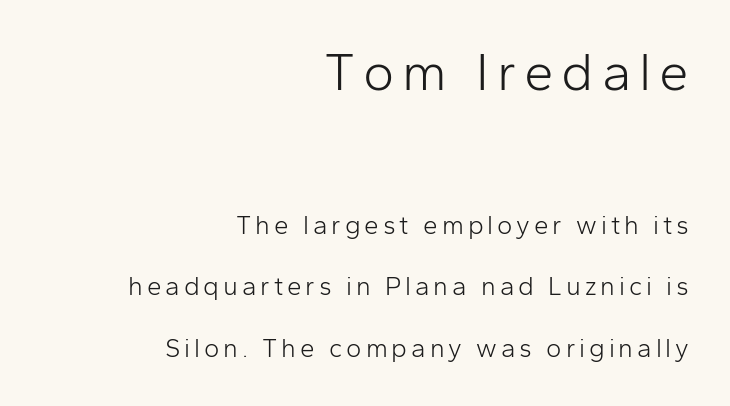
{"serif": "no", "italic": "no", "bold": "no", "weight": "light", "width": "normal", "stroke_contrast": "low", "x_height": "medium", "monospaced": "no", "underline": "no", "align": "right", "line_spacing": "loose", "line_spacing_ratio": 2.38, "larger_block": "first", "size_ratio": 2.04, "glyph_px": 53}
